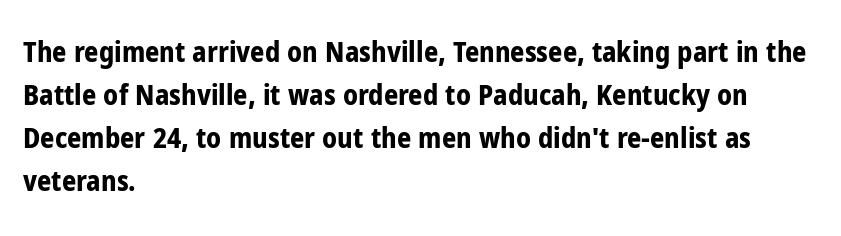
The rendering uses a bold face; every stroke is thick and dark. A typesetter would call this proportional, since set widths differ per character. Tracking value appears to be zero — textbook default spacing. Baseline-to-baseline distance is the conventional proportion of letter height. Look at the bottom of the vertical strokes: they stop flat, with no serifs. You can tell it's not italic because the verticals are truly vertical.
